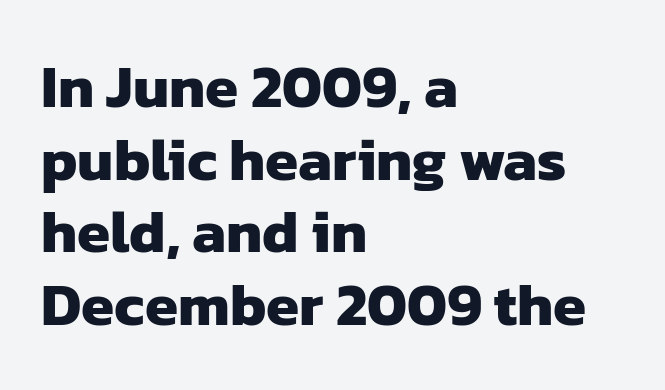
The image shows 60 px heavy sans-serif type; set left-aligned, line spacing 1.21x, normal letter spacing, not underlined; low stroke contrast and a medium x-height.
